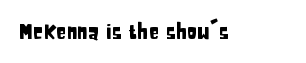
Every character sits straight up, as roman type does. The string is rendered with underlining switched off. Students, note that the glyphs here touch the page at normal intervals.
